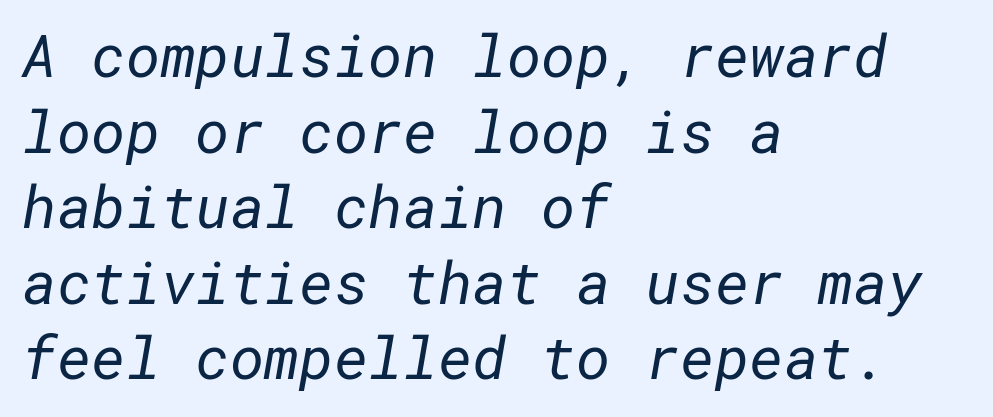
Bare-footed words on every line. Baseline-to-baseline distance is the conventional proportion of letter height. Heft: none added — not bold. The font family rendered here belongs to the sans-serif group. All the whitespace from short lines collects on the right.
